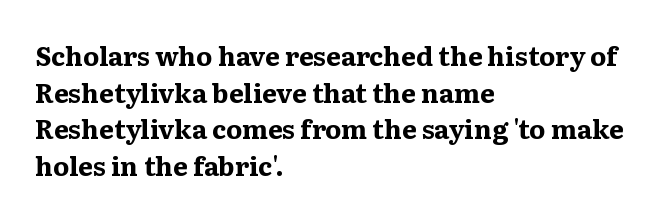
Caption: multi-line text, flush left, ragged right. Look at the tracking — it's just the regular setting, nothing added. Upright lettering throughout. The passage shown is emphatically bold. The passage shown is not underscored anywhere.
